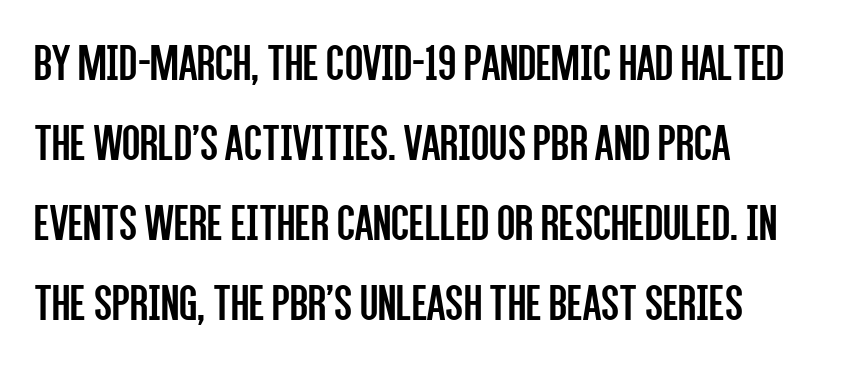
You could not count columns in this text — the font is proportionally spaced. No extra tracking has been applied to these lines. Stems and bowls with no extra thickness — not bold. Baseline-to-baseline distance is the conventional proportion of letter height. This sample uses a sans-serif face.
